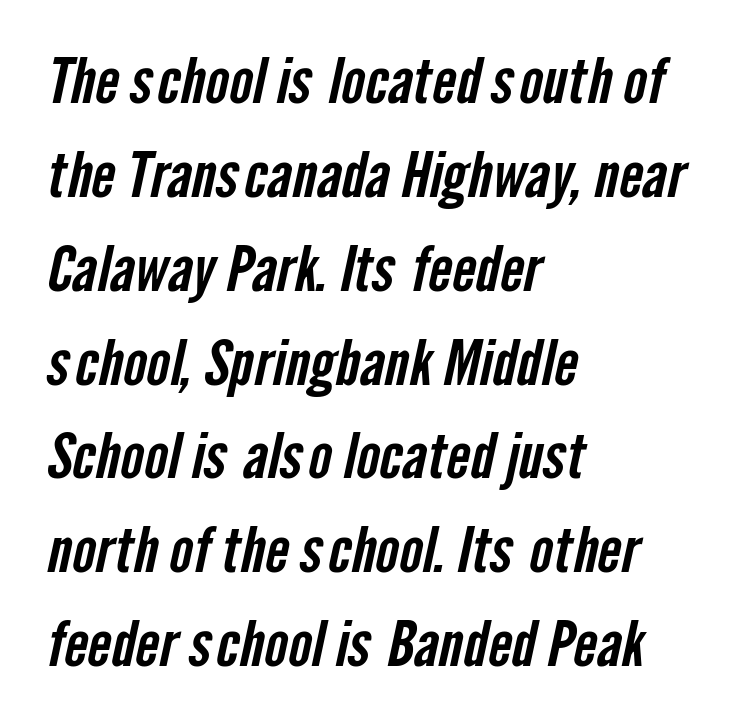
The image shows 63 px condensed sans-serif type; set left-aligned, normal line spacing (1.49x), normal letter spacing, not underlined; low stroke contrast and a medium x-height.
